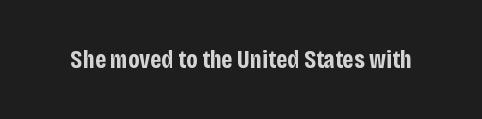
Q: Is the text bold? A: Yes.
Q: Is the text italic (slanted)? A: No, it is upright.
Q: Is the text underlined? A: No.
Q: Is the spacing between letters normal or unusually wide? A: Normal.
